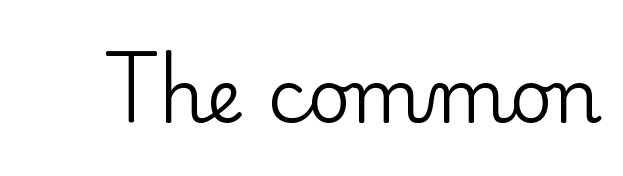
The image shows 74 px regular-weight serif type, upright; set normal letter spacing, not underlined; low stroke contrast and a small x-height.
